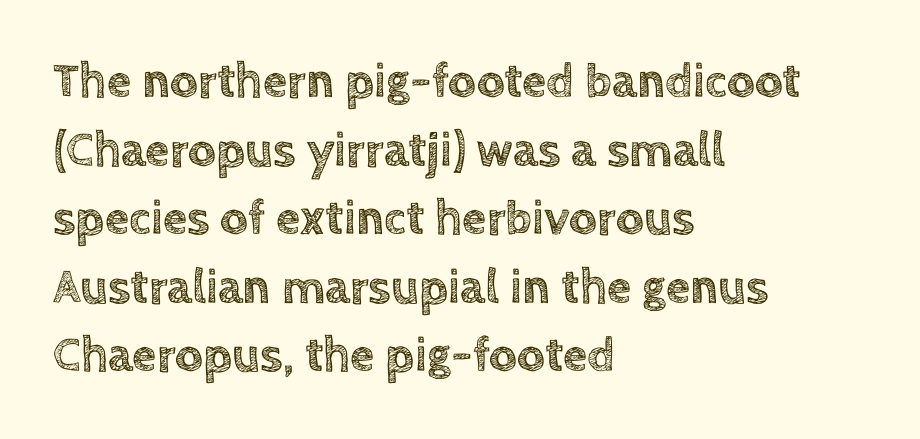
The image shows 49 px text type, upright; set left-aligned, normal line spacing (1.4x), normal letter spacing, not underlined; a large x-height.
